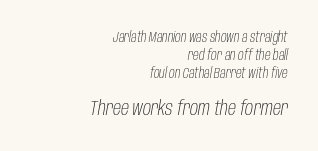
The image shows 20 px text type, italic (leaning right); set right-aligned, normal line spacing (1.27x), normal letter spacing, not underlined; the second (bottom) block is 1.43x larger.
